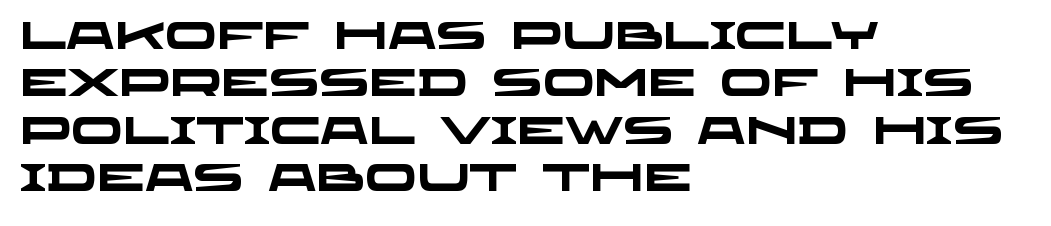
Is the block centered? No — it sits flush against the left margin. Does the weight exceed regular? Yes, all the way to bold. You could call the tracking neutral — neither tight nor loose. Type style note: lacks serifs. This rendering features lettering with no underline.
